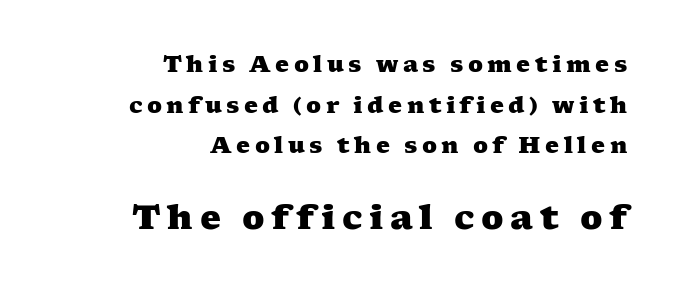
The lines in this sample share a right terminus and differ only in where they begin. Here the glyphs are tracked loosely, breaking word shapes into spaced letters. Size contrast runs from small at the top to large at the bottom. A clean baseline with only descenders dipping below it. Note the varied advance widths — an 'i' is clearly narrower than an 'm'.
